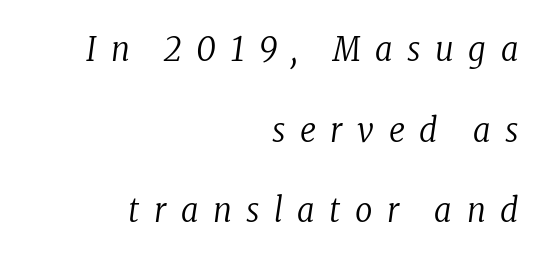
{"serif": "yes", "italic": "yes", "lean": "right", "slant_degrees": 8, "bold": "no", "weight": "regular", "width": "condensed", "stroke_contrast": "low", "x_height": "medium", "monospaced": "no", "underline": "no", "align": "right", "line_spacing": "loose", "line_spacing_ratio": 2.37, "letter_spacing": "wide", "letter_spacing_em": 0.43, "glyph_px": 34}
